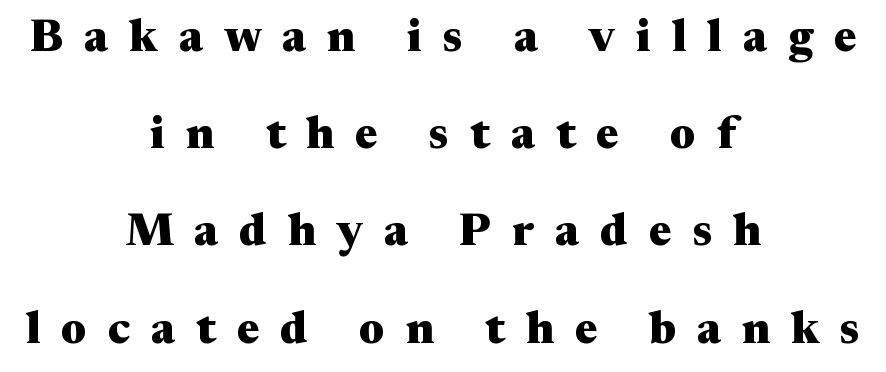
The image shows 45 px heavy, wide serif type, upright; set centered, loose line spacing (2.16x), unusually wide letter spacing (+0.47 em), not underlined; medium stroke contrast and a medium x-height.
